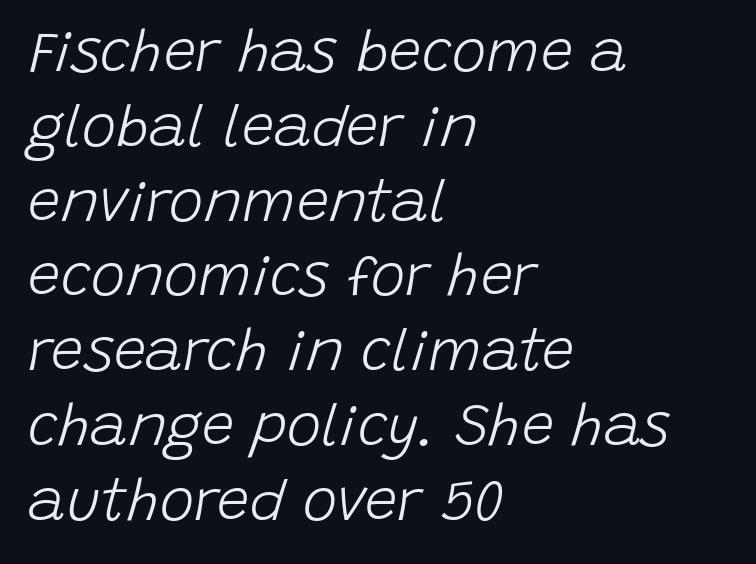
The image shows 58 px light type, italic (leaning right); set left-aligned, normal line spacing (1.29x), normal letter spacing, not underlined; low stroke contrast and a large x-height.
